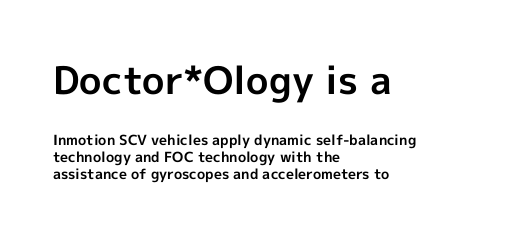
The rendering shows plain stroke endings on the letterforms — a sans-serif design. Tracking here is standard; glyphs follow each other at the usual distance. The passage shown is typed in a proportional face where columns would drift. The area under the type is left untouched. Unlike italic type, these characters show no tilt at all.
